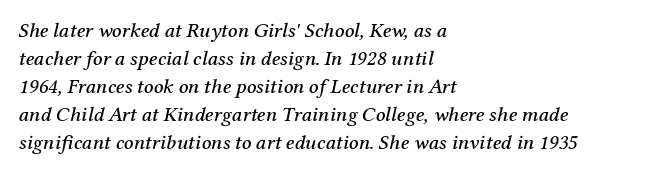
Honestly, the row spacing looks completely unremarkable. Decoration check: the copy has no underline. All the whitespace from short lines collects on the right. Style check: oblique. Standard letterfit; no display-style spreading of the glyphs.
